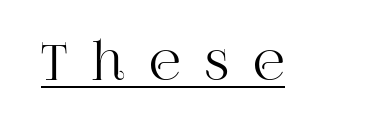
The image shows 50 px serif type, upright; set unusually wide letter spacing (+0.49 em), underlined; high stroke contrast and a large x-height.
